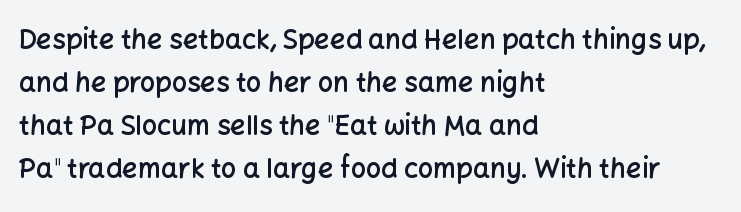
{"italic": "no", "bold": "semi", "underline": "no", "align": "left", "line_spacing": "normal", "line_spacing_ratio": 1.59, "letter_spacing": "normal", "letter_spacing_em": 0.0, "glyph_px": 27}
